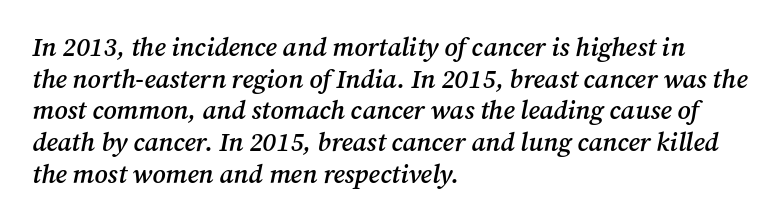
The font's italic variant was chosen for this text. These lines are set flush left with a ragged right edge. Compared with an ordinary text face, these strokes are moderately heavier — a semibold. Honestly, there is no underline to notice here at all. Observe the ordinary spacing: letters are neighbours, not strangers.
